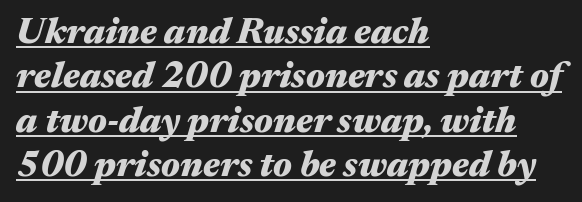
The tracking reads as untouched default to a designer's eye. Tall strokes in this sample are angled rather than plumb. In designer terms, the underline attribute is active on this setting. Looks like regular typesetting: each glyph gets only the width it needs.
